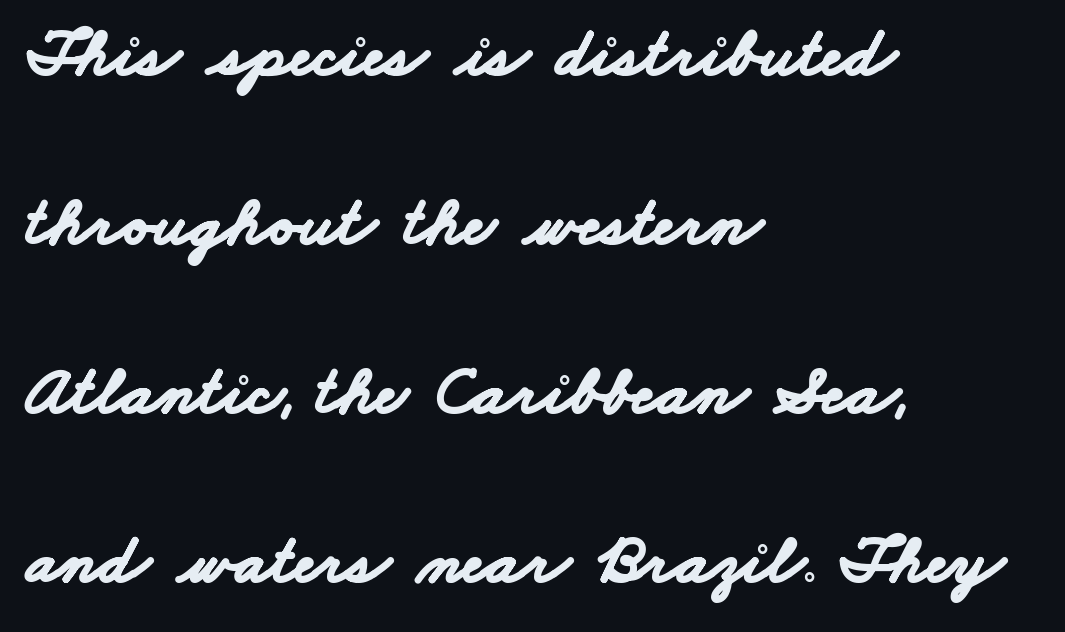
Q: Is the text bold? A: Yes.
Q: Is the typeface a serif or a sans-serif typeface? A: Sans-serif.
Q: Is the text underlined? A: No.
Q: How is the paragraph aligned? A: Left-aligned.
Q: Is the spacing between letters normal or unusually wide? A: Normal.
Q: Is the spacing between lines tight, normal or loose? A: Loose.
Q: Width (condensed, normal, or wide)? A: Wide.
Q: Stroke contrast? A: Low.
Q: x-height? A: Small.
Q: Monospaced? A: No.
